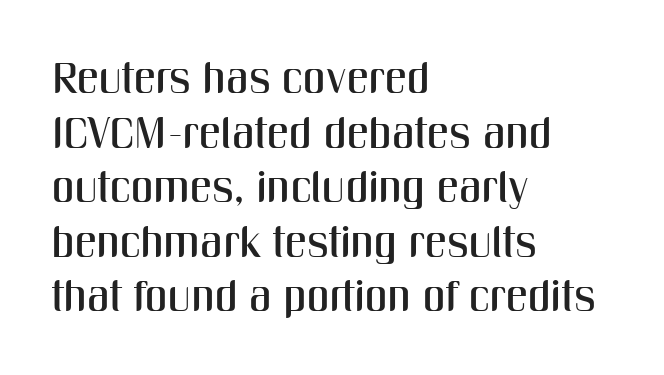
Q: Is the text italic (slanted)? A: No, it is upright.
Q: Is the typeface a serif or a sans-serif typeface? A: Sans-serif.
Q: Is the text underlined? A: No.
Q: How is the paragraph aligned? A: Left-aligned.
Q: Is the spacing between letters normal or unusually wide? A: Normal.
Q: Width (condensed, normal, or wide)? A: Condensed.
Q: Stroke contrast? A: Medium.
Q: x-height? A: Medium.
Q: Monospaced? A: No.
